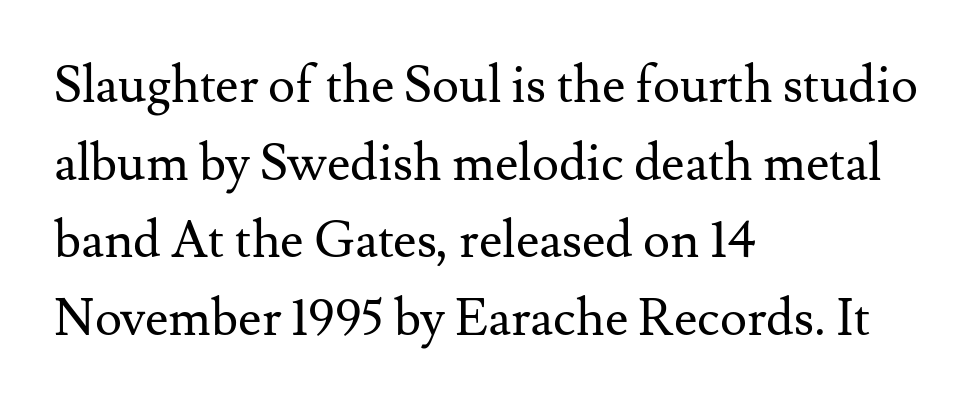
The lines sit at an ordinary, default distance from one another. Just letters on the line, the space beneath them empty. The typography opts for an upright posture over an oblique one. Teacher's note: observe the even left margin — that is flush-left alignment. Compared with a typical body face, this is equally light or lighter still. The typeface chosen for these lines features serifs.
